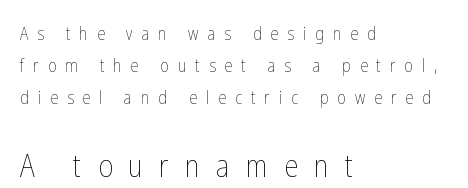
The image shows 32 px thin, condensed type, upright; set left-aligned, line spacing 1.78x, unusually wide letter spacing (+0.5 em), not underlined; the second (bottom) block is 1.78x larger; low stroke contrast and a medium x-height.
